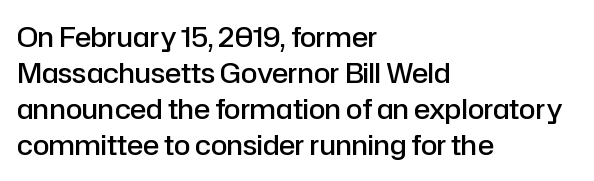
Does extra space separate the letters? No, they use regular spacing. Evenly set lines give the paragraph a standard silhouette. Nobody drew a line under any word here. Notice the strokes are somewhat thickened but not fully heavy: this is a semibold. Layout note: lines flush left.
